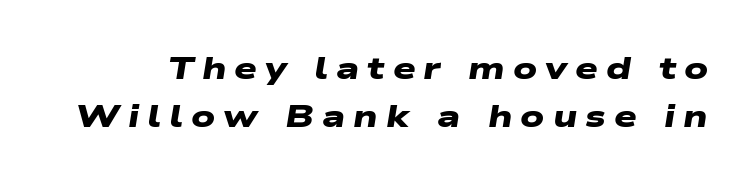
{"serif": "no", "bold": "yes", "weight": "heavy", "width": "wide", "stroke_contrast": "low", "x_height": "medium", "monospaced": "no", "underline": "no", "line_spacing": "normal", "line_spacing_ratio": 1.49, "letter_spacing": "wide", "letter_spacing_em": 0.25, "glyph_px": 32}
